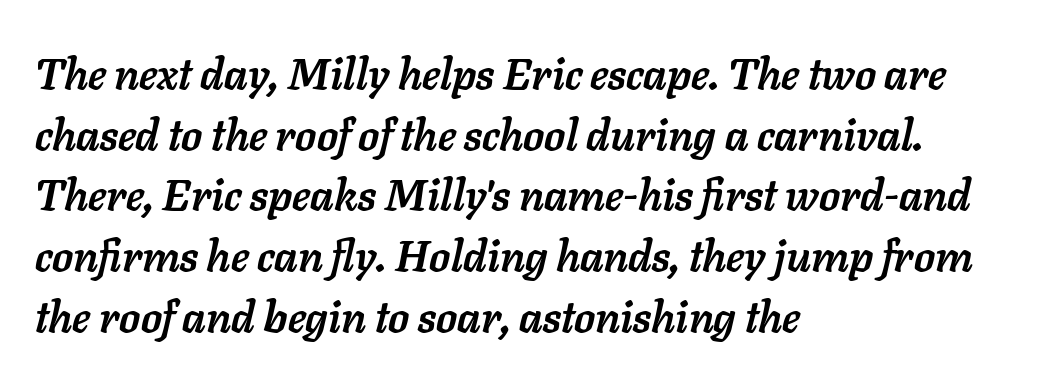
Look at the stroke-to-counter ratio: heavy, a bold. There's an unmistakable incline to the writing here. Nothing unusual about the tracking: characters are spaced as the font intends. The space beneath each line is pristine and unruled. The space between consecutive lines is moderate. The lines are quadded left.
